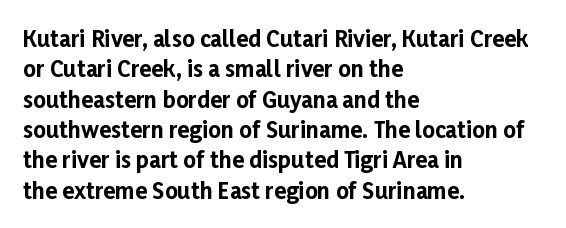
The paragraph shown leans on its left margin. The glyphs have the mass of a bold cut. How are the letters spaced? Ordinarily, with no added tracking. This sample uses an upright cut, with every glyph sitting square on the baseline.
